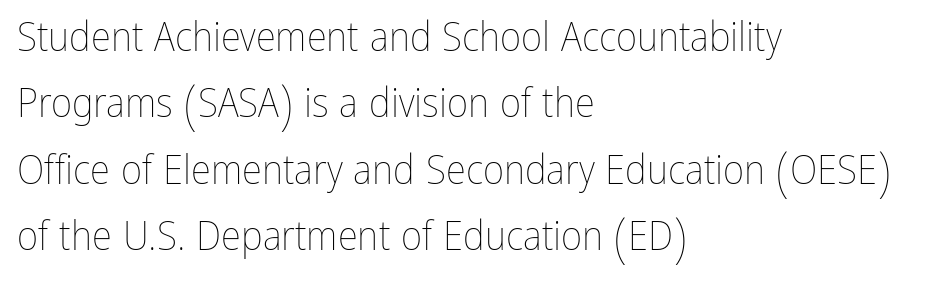
Q: Is the text bold? A: No.
Q: Is the text italic (slanted)? A: No, it is upright.
Q: Is the text underlined? A: No.
Q: How is the paragraph aligned? A: Left-aligned.
Q: Is the spacing between letters normal or unusually wide? A: Normal.
Q: Is the spacing between lines tight, normal or loose? A: Normal.
Q: Width (condensed, normal, or wide)? A: Condensed.
Q: Stroke contrast? A: Low.
Q: x-height? A: Medium.
Q: Monospaced? A: No.
